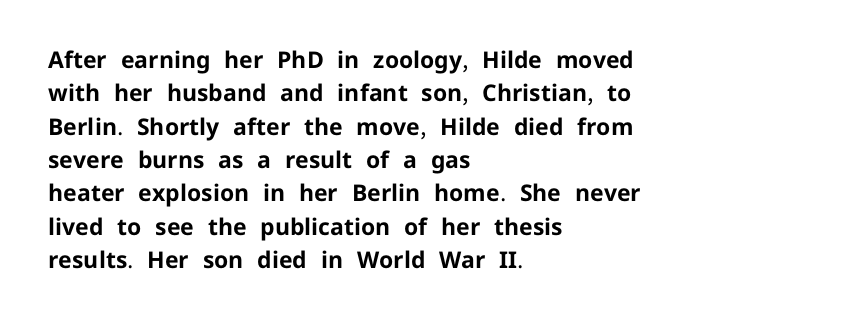
{"italic": "no", "bold": "yes", "underline": "no", "align": "left", "line_spacing": "normal", "line_spacing_ratio": 1.45, "letter_spacing": "normal", "letter_spacing_em": 0.0, "glyph_px": 23}
